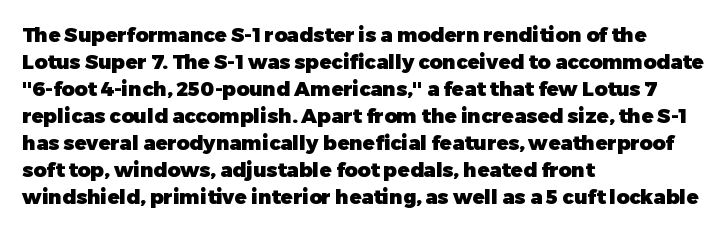
Q: Is the text bold? A: Yes.
Q: Is the text italic (slanted)? A: No, it is upright.
Q: Is the text underlined? A: No.
Q: How is the paragraph aligned? A: Left-aligned.
Q: Is the spacing between letters normal or unusually wide? A: Normal.
Q: Is the spacing between lines tight, normal or loose? A: Normal.
